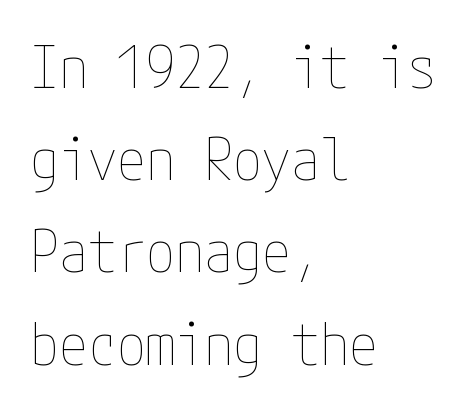
{"italic": "no", "bold": "no", "weight": "thin", "width": "condensed", "stroke_contrast": "low", "x_height": "medium", "underline": "no", "align": "left", "line_spacing": "normal", "line_spacing_ratio": 1.59, "letter_spacing": "normal", "letter_spacing_em": 0.0, "glyph_px": 58}
